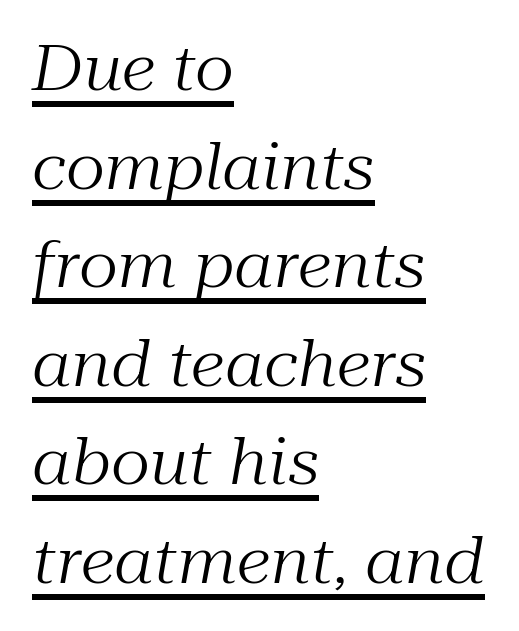
{"serif": "yes", "italic": "yes", "lean": "right", "slant_degrees": 10, "bold": "no", "weight": "regular", "width": "normal", "stroke_contrast": "medium", "x_height": "medium", "monospaced": "no", "underline": "yes", "align": "left", "line_spacing": "normal", "line_spacing_ratio": 1.59, "letter_spacing": "normal", "letter_spacing_em": 0.0, "glyph_px": 62}
